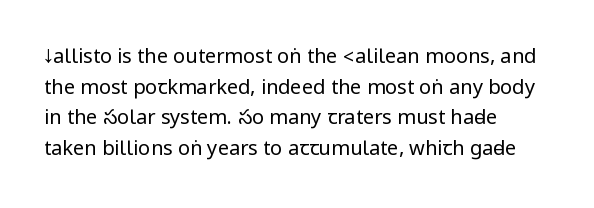
{"italic": "no", "bold": "no", "underline": "no", "align": "left", "line_spacing": "normal", "line_spacing_ratio": 1.53, "letter_spacing": "normal", "letter_spacing_em": 0.0, "glyph_px": 20}
